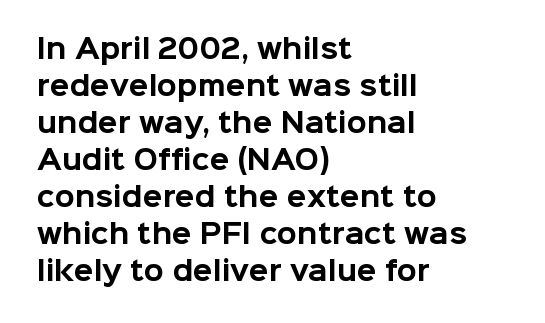
Q: Is the text bold? A: Yes.
Q: Is the text italic (slanted)? A: No, it is upright.
Q: Is the text underlined? A: No.
Q: How is the paragraph aligned? A: Left-aligned.
Q: Is the spacing between letters normal or unusually wide? A: Normal.
Q: Is the spacing between lines tight, normal or loose? A: Normal.
